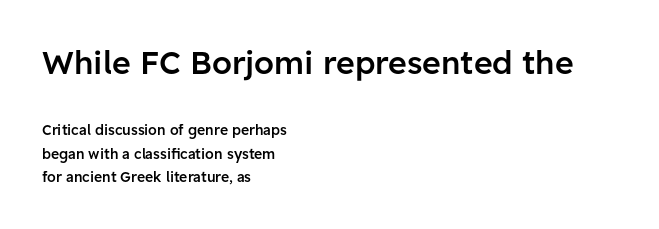
The image shows 32 px semibold sans-serif type, upright; set left-aligned, normal line spacing (1.68x), normal letter spacing, not underlined; the first (top) block is 2.29x larger; low stroke contrast and a medium x-height.
